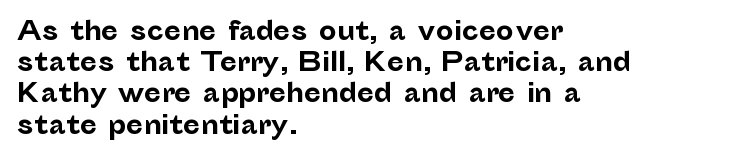
{"italic": "no", "bold": "yes", "underline": "no", "align": "left", "line_spacing": "normal", "line_spacing_ratio": 1.25, "letter_spacing": "normal", "letter_spacing_em": 0.0, "glyph_px": 25}
